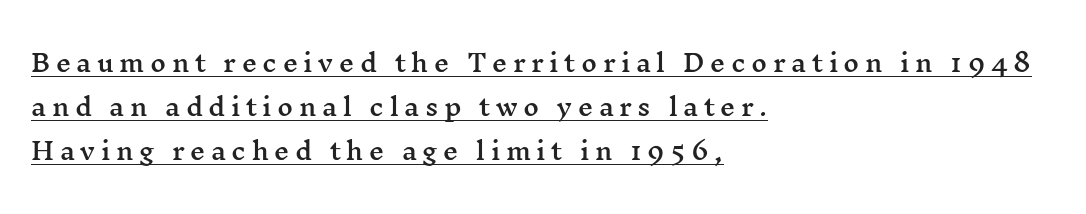
Q: Is the text italic (slanted)? A: No, it is upright.
Q: Is the text underlined? A: Yes.
Q: How is the paragraph aligned? A: Left-aligned.
Q: Is the spacing between letters normal or unusually wide? A: Unusually wide.
